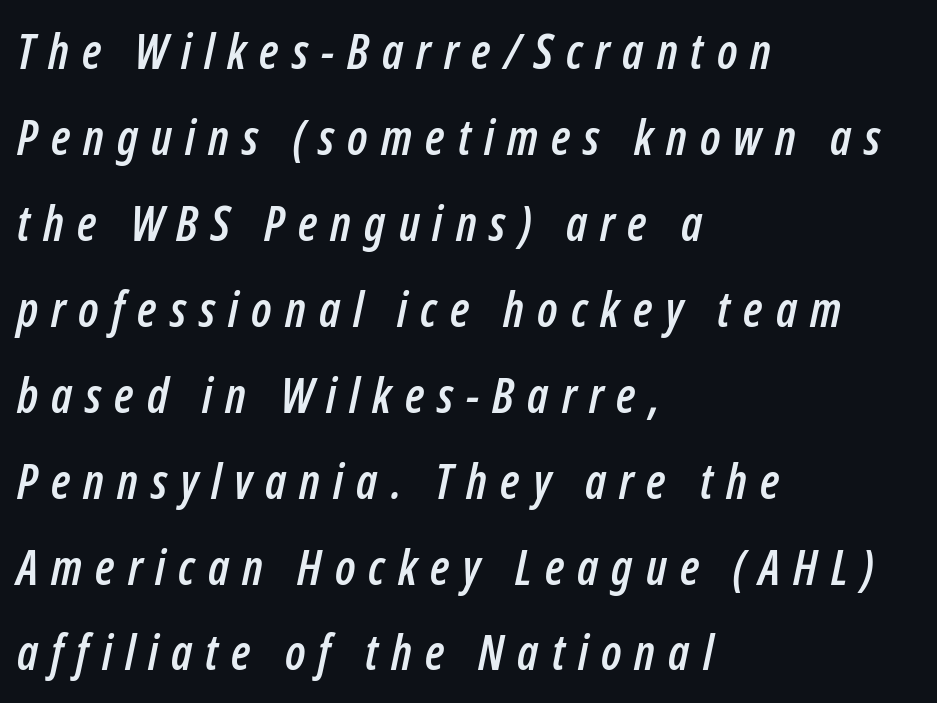
The image shows 48 px condensed type, italic (leaning right); set left-aligned, line spacing 1.79x, unusually wide letter spacing (+0.27 em), not underlined; low stroke contrast and a medium x-height.
